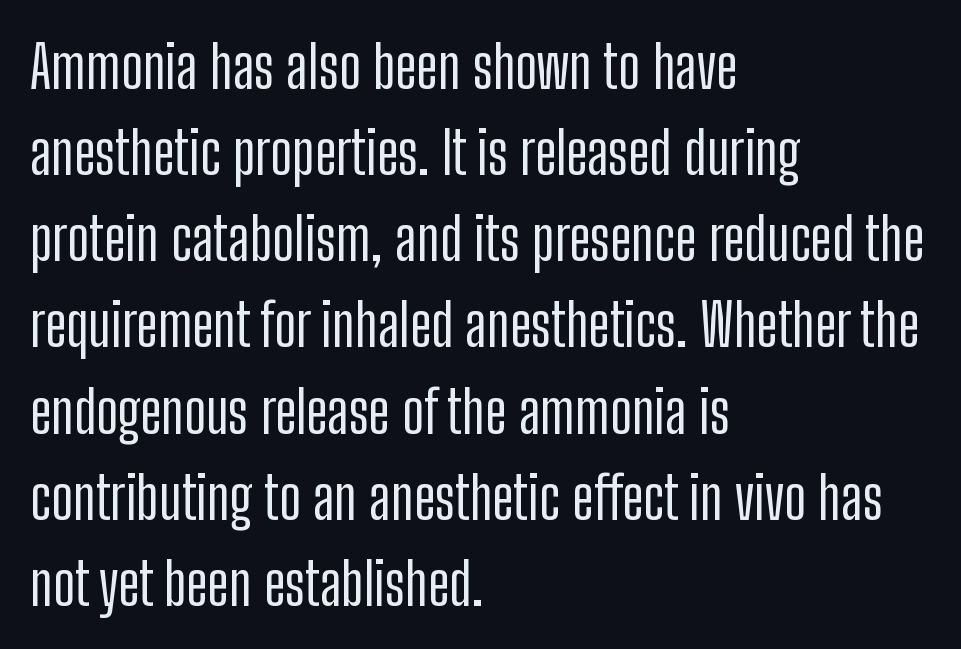
{"serif": "no", "italic": "no", "width": "condensed", "stroke_contrast": "low", "x_height": "medium", "monospaced": "no", "underline": "no", "align": "left", "line_spacing": "normal", "line_spacing_ratio": 1.46, "letter_spacing": "normal", "letter_spacing_em": 0.0, "glyph_px": 59}
